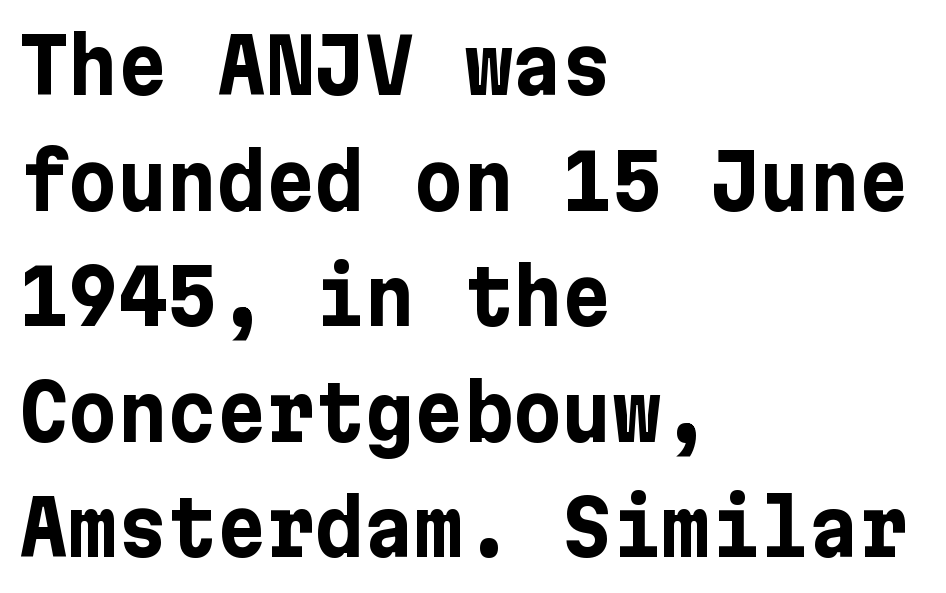
{"serif": "no", "italic": "no", "bold": "yes", "weight": "bold", "width": "normal", "stroke_contrast": "low", "x_height": "medium", "underline": "no", "align": "left", "line_spacing": "normal", "line_spacing_ratio": 1.52, "letter_spacing": "normal", "letter_spacing_em": 0.0, "glyph_px": 76}
